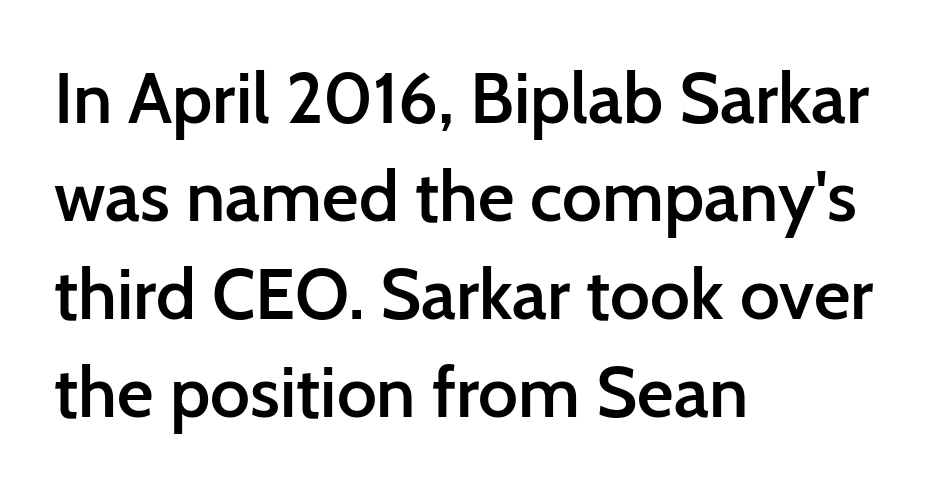
Typographically, this falls in the sans-serif category. Teacher's note: observe the even left margin — that is flush-left alignment. The gap between lines stays unmarked. The lettering holds an erect, upright posture throughout. Is the type bold? Partly — it's a semibold, heavier than regular but not fully bold. The letters advance in unequal steps, a hallmark of proportional type.
